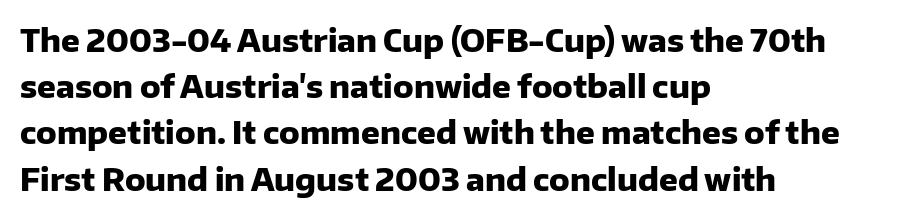
Here the designer chose a conventional face with non-uniform glyph widths. The rendering shows plain stroke endings on the letterforms — a sans-serif design. The letterforms sit shoulder to shoulder at normal distance. Normally led — the rows are evenly, conventionally spaced. In CSS terms this would be text-align: left.
